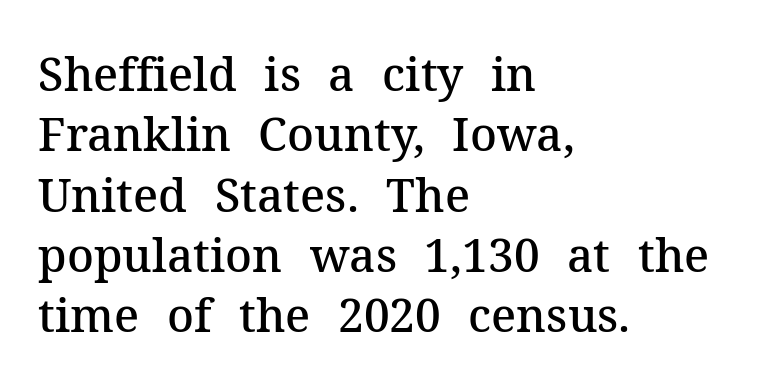
The image shows 46 px semibold serif type, upright; set left-aligned, normal line spacing (1.31x), normal letter spacing, not underlined; medium stroke contrast and a medium x-height.
